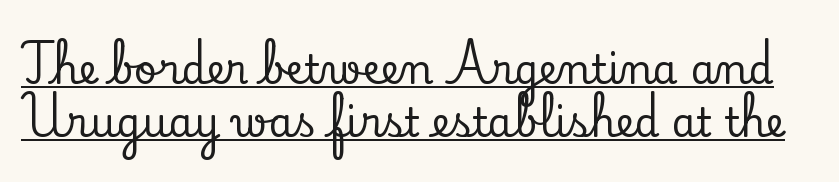
{"serif": "yes", "italic": "no", "width": "normal", "stroke_contrast": "low", "x_height": "small", "monospaced": "no", "underline": "yes", "line_spacing": "normal", "line_spacing_ratio": 1.33, "letter_spacing": "normal", "letter_spacing_em": 0.0, "glyph_px": 40}
